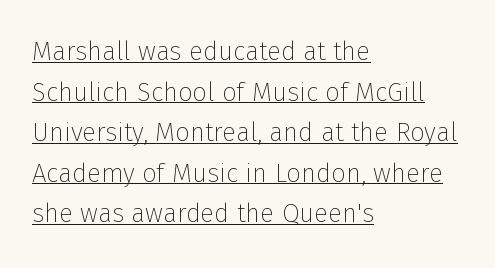
Q: Is the text bold? A: No.
Q: Is the text italic (slanted)? A: No, it is upright.
Q: Is the text underlined? A: Yes.
Q: How is the paragraph aligned? A: Left-aligned.
Q: Is the spacing between letters normal or unusually wide? A: Normal.
Q: Is the spacing between lines tight, normal or loose? A: Normal.
